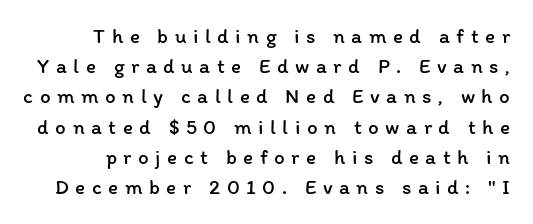
The image shows 21 px text type, upright; set normal line spacing (1.44x), unusually wide letter spacing (+0.31 em), not underlined.
